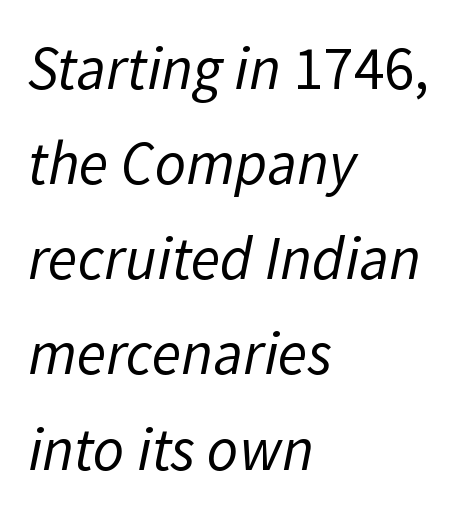
The letterforms sit at book weight or below. A typesetter would call this zero additional tracking. Character widths vary here, with narrow letters taking less room than wide ones. A sans-serif font was chosen for this passage.
